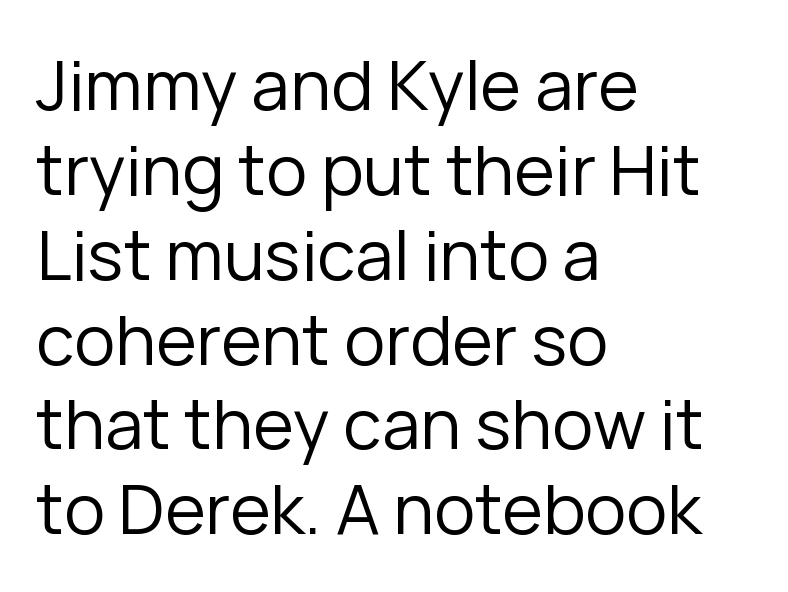
Q: Is the text bold? A: No.
Q: Is the text italic (slanted)? A: No, it is upright.
Q: Is the typeface a serif or a sans-serif typeface? A: Sans-serif.
Q: Is the text underlined? A: No.
Q: How is the paragraph aligned? A: Left-aligned.
Q: Is the spacing between letters normal or unusually wide? A: Normal.
Q: Width (condensed, normal, or wide)? A: Normal.
Q: Stroke contrast? A: Low.
Q: x-height? A: Medium.
Q: Monospaced? A: No.
